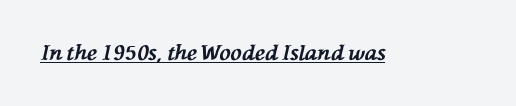
The image shows 21 px bold type, italic (leaning left); set normal letter spacing, underlined.
